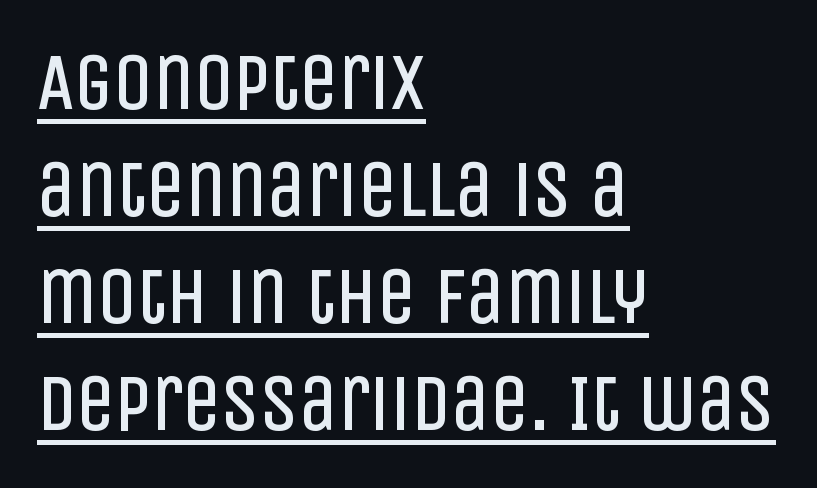
Q: Is the text bold? A: No.
Q: Is the text italic (slanted)? A: No, it is upright.
Q: Is the typeface a serif or a sans-serif typeface? A: Sans-serif.
Q: Is the text underlined? A: Yes.
Q: How is the paragraph aligned? A: Left-aligned.
Q: Is the spacing between letters normal or unusually wide? A: Normal.
Q: Is the spacing between lines tight, normal or loose? A: Normal.
Q: Width (condensed, normal, or wide)? A: Condensed.
Q: Stroke contrast? A: Low.
Q: x-height? A: Large.
Q: Monospaced? A: No.
